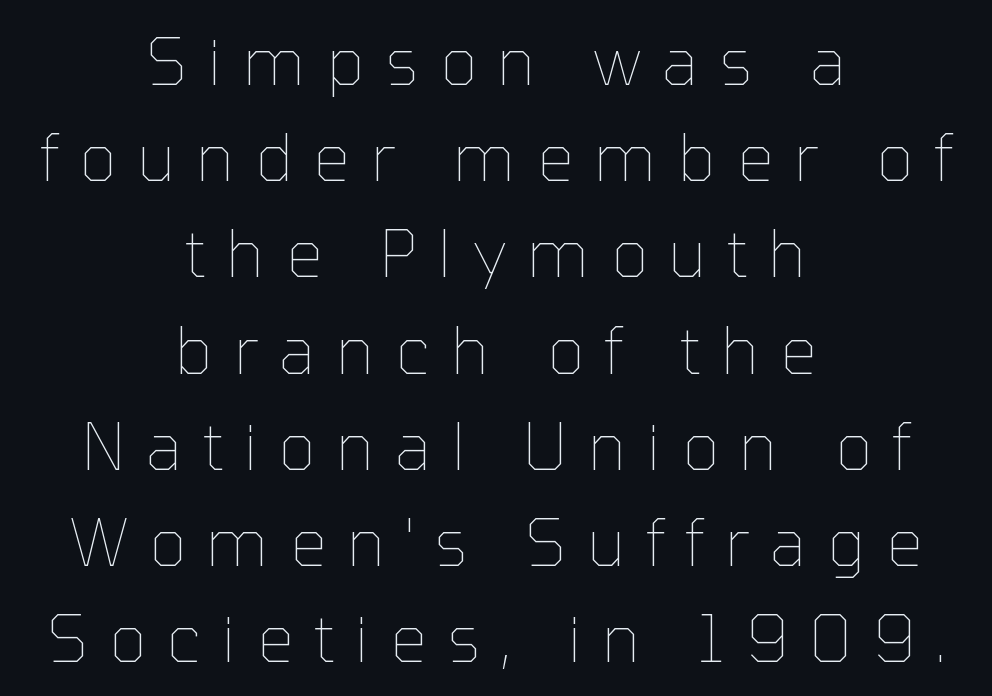
{"italic": "no", "bold": "no", "weight": "thin", "width": "normal", "stroke_contrast": "low", "x_height": "medium", "monospaced": "no", "underline": "no", "align": "center", "line_spacing": "normal", "line_spacing_ratio": 1.48, "letter_spacing": "wide", "letter_spacing_em": 0.32, "glyph_px": 65}
